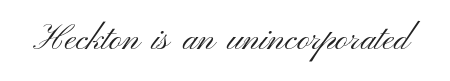
Q: Is the text bold? A: No.
Q: Is the text italic (slanted)? A: Yes.
Q: Is the typeface a serif or a sans-serif typeface? A: Sans-serif.
Q: Is the text underlined? A: No.
Q: Is the spacing between letters normal or unusually wide? A: Normal.
Q: Width (condensed, normal, or wide)? A: Wide.
Q: Stroke contrast? A: Medium.
Q: x-height? A: Small.
Q: Monospaced? A: No.
